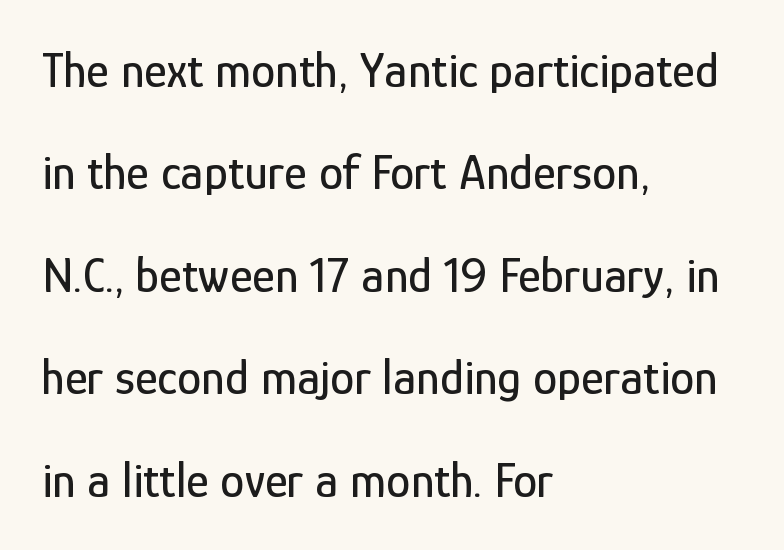
You could not count columns in this text — the font is proportionally spaced. The glyphs in this specimen are sans serif. One-word summary of the alignment: left. Notice how the stems are strictly vertical — no italics here. The rendering uses a large line-height, opening up the rows.
